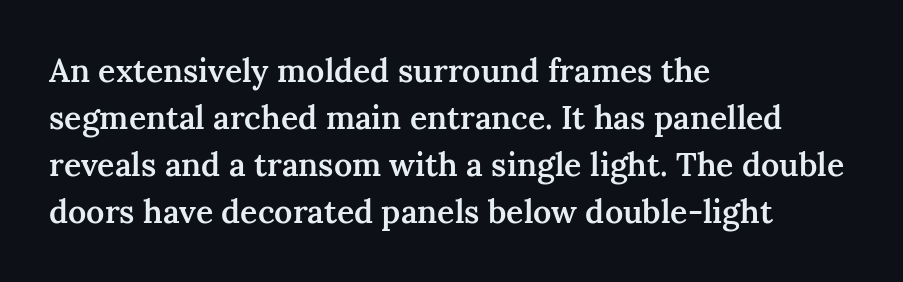
The image shows 32 px semibold serif type, upright; set left-aligned, normal line spacing (1.47x), normal letter spacing, not underlined; medium stroke contrast and a medium x-height.
